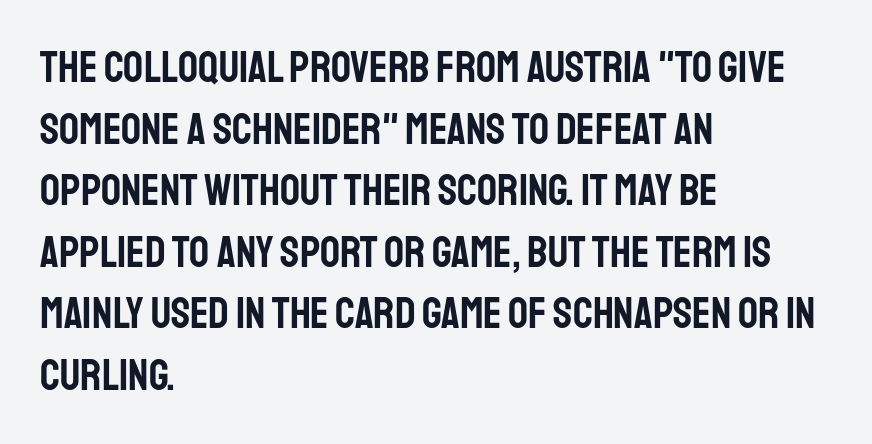
{"serif": "no", "italic": "no", "width": "condensed", "stroke_contrast": "low", "x_height": "large", "monospaced": "no", "underline": "no", "align": "left", "line_spacing": "normal", "line_spacing_ratio": 1.4, "letter_spacing": "normal", "letter_spacing_em": 0.0, "glyph_px": 44}
